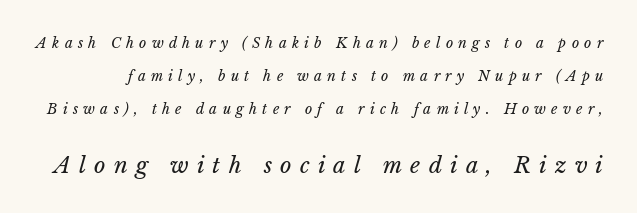
Q: Is the text bold? A: No.
Q: Is the text underlined? A: No.
Q: Is the spacing between letters normal or unusually wide? A: Unusually wide.
Q: Is the spacing between lines tight, normal or loose? A: Loose.
Q: Which block of text is set in a larger size, the first (top) or the second (bottom)? A: The second (bottom) one.
